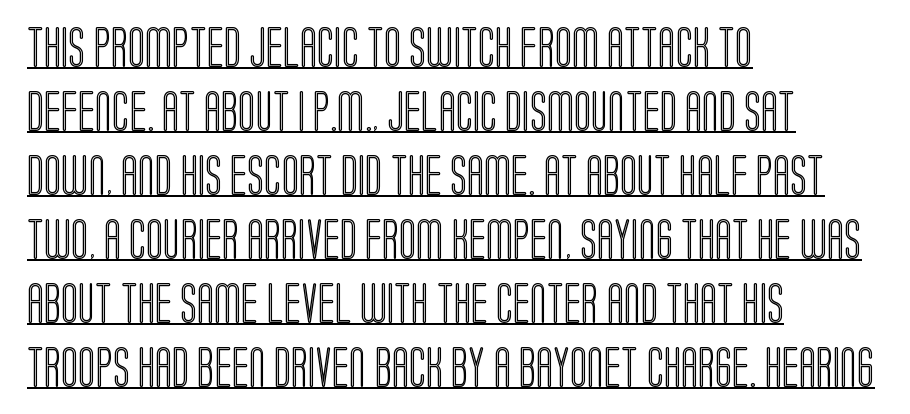
The image shows 40 px condensed type, upright; set left-aligned, normal line spacing (1.6x), normal letter spacing, underlined; a large x-height.
